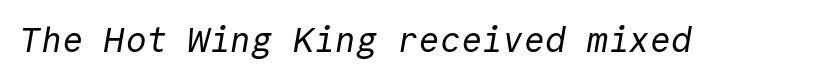
The image shows 35 px regular-weight sans-serif type, monospaced; set normal letter spacing, not underlined; a medium x-height.
